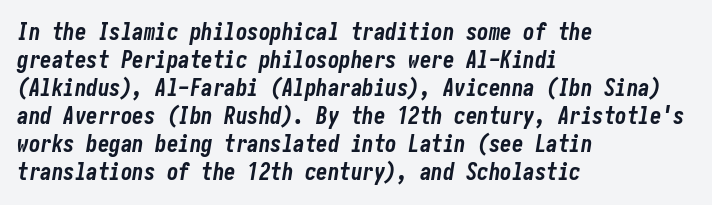
Q: Is the text bold? A: Yes.
Q: Is the text italic (slanted)? A: Yes, it leans right by about 10 degrees.
Q: Is the text underlined? A: No.
Q: How is the paragraph aligned? A: Left-aligned.
Q: Is the spacing between letters normal or unusually wide? A: Normal.
